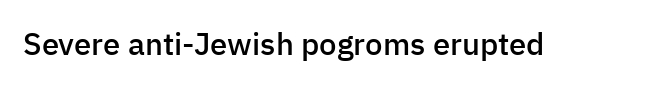
Q: Is the text bold? A: Semi-bold.
Q: Is the text italic (slanted)? A: No, it is upright.
Q: Is the typeface a serif or a sans-serif typeface? A: Sans-serif.
Q: Is the text underlined? A: No.
Q: Is the spacing between letters normal or unusually wide? A: Normal.
Q: Width (condensed, normal, or wide)? A: Normal.
Q: Stroke contrast? A: Low.
Q: x-height? A: Medium.
Q: Monospaced? A: No.
